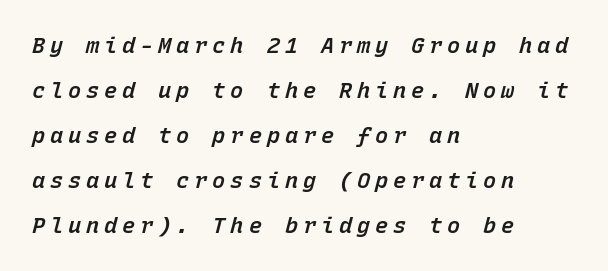
Q: Is the text bold? A: Semi-bold.
Q: Is the text italic (slanted)? A: Yes, it leans right by about 15 degrees.
Q: Is the text underlined? A: No.
Q: How is the paragraph aligned? A: Left-aligned.
Q: Is the spacing between letters normal or unusually wide? A: Unusually wide.
Q: Is the spacing between lines tight, normal or loose? A: Loose.
